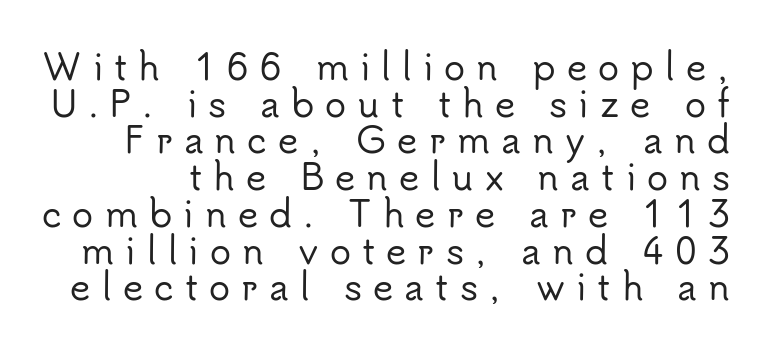
The image shows 35 px sans-serif type, upright; set tight line spacing (1.05x), unusually wide letter spacing (+0.32 em), not underlined; low stroke contrast and a small x-height.
